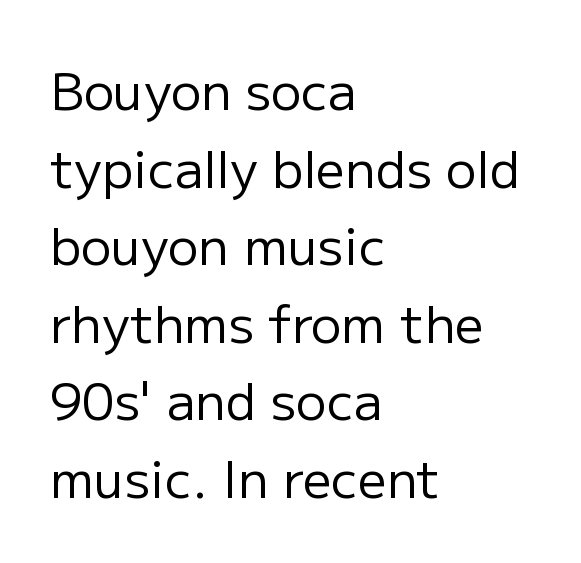
Observe the absence of serifs on each vertical stroke in this sample. The letterforms sit shoulder to shoulder at normal distance. You could not count columns in this text — the font is proportionally spaced. The lines sit at an ordinary, default distance from one another. Ascenders rise straight up at ninety degrees. Glance below the letters and you will spot only blank space.
